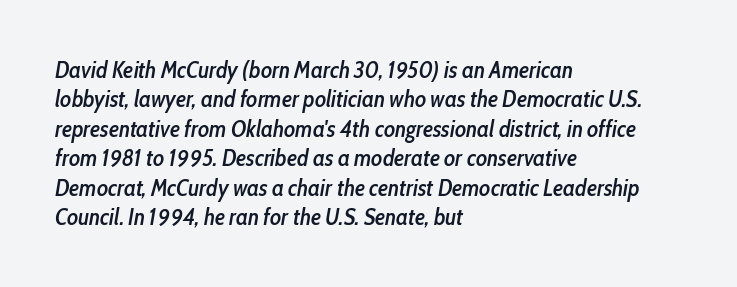
Q: Is the text bold? A: Semi-bold.
Q: Is the text italic (slanted)? A: Yes, it leans right by about 10 degrees.
Q: Is the text underlined? A: No.
Q: How is the paragraph aligned? A: Left-aligned.
Q: Is the spacing between letters normal or unusually wide? A: Normal.
Q: Is the spacing between lines tight, normal or loose? A: Normal.
